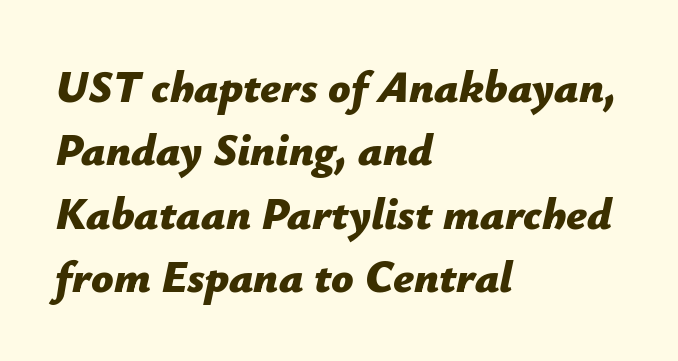
Short and long lines alike share a common starting point at left. These lines carry a lot of weight — the face is fully bold. The lettering tilts uniformly, giving the passage an italic look. Rows of type keep a routine distance in the vertical direction. Looks like regular typesetting: each glyph gets only the width it needs.
